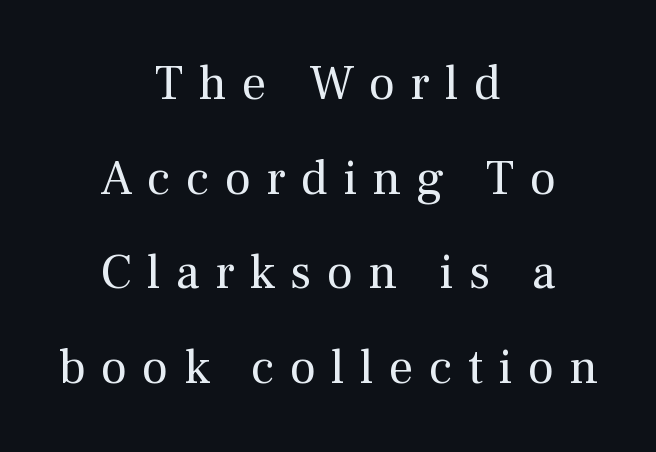
The image shows 49 px regular-weight serif type, upright; set centered, loose line spacing (1.93x), unusually wide letter spacing (+0.31 em), not underlined; medium stroke contrast and a medium x-height.
